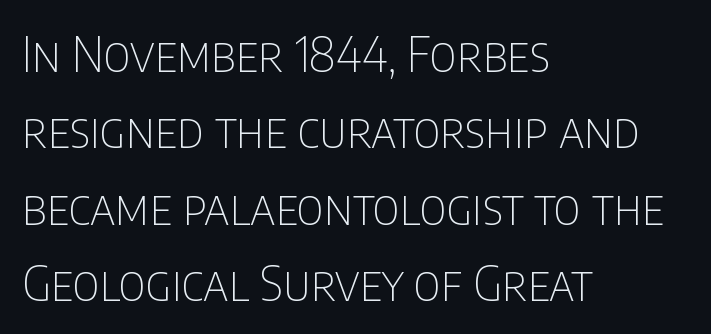
Type style note: lacks serifs. The face looks like a standard text weight, possibly lighter. Think of a printed novel: that variable character pitch is what you see here. Letter spacing: default.
